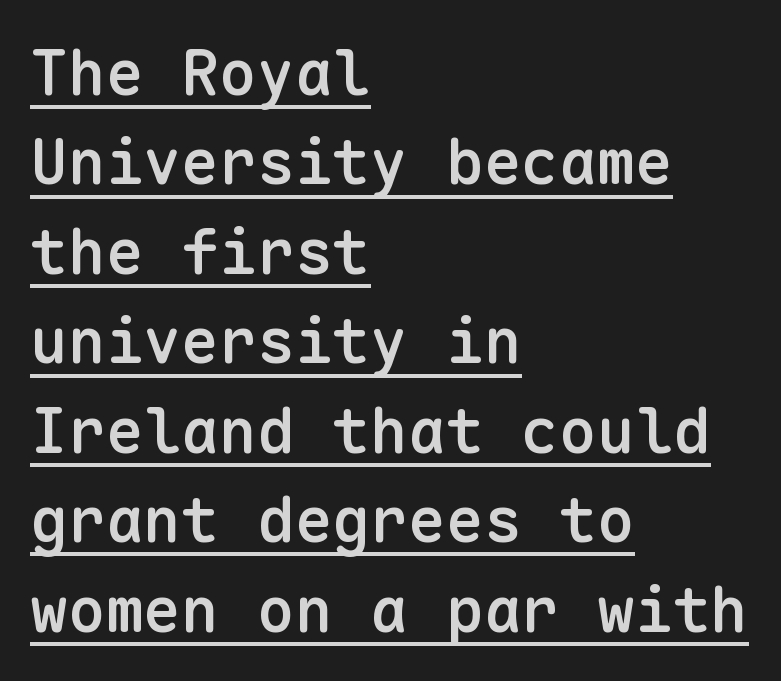
Q: Is the text bold? A: Semi-bold.
Q: Is the text italic (slanted)? A: No, it is upright.
Q: Is the typeface a serif or a sans-serif typeface? A: Sans-serif.
Q: Is the text underlined? A: Yes.
Q: How is the paragraph aligned? A: Left-aligned.
Q: Is the spacing between letters normal or unusually wide? A: Normal.
Q: Is the spacing between lines tight, normal or loose? A: Normal.
Q: Width (condensed, normal, or wide)? A: Normal.
Q: Stroke contrast? A: Low.
Q: x-height? A: Medium.
Q: Monospaced? A: Yes.
